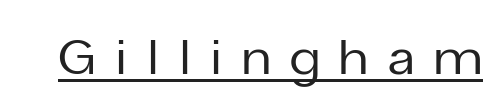
Q: Is the text italic (slanted)? A: No, it is upright.
Q: Is the typeface a serif or a sans-serif typeface? A: Sans-serif.
Q: Is the text underlined? A: Yes.
Q: Is the spacing between letters normal or unusually wide? A: Unusually wide.
Q: Width (condensed, normal, or wide)? A: Normal.
Q: Stroke contrast? A: Low.
Q: x-height? A: Medium.
Q: Monospaced? A: No.
